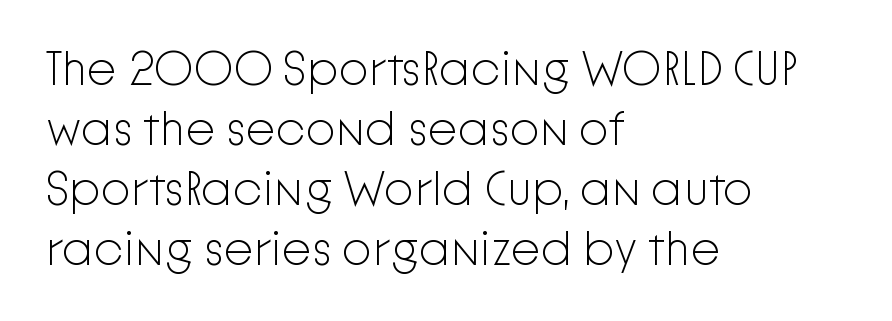
The block of text has a typical density, with ordinary space between rows. Check the space under the baseline: it is left empty. Stems and bowls with no extra thickness — not bold. Inter-character spacing is left at the font's built-in metrics. The face used here is a sans, in the tradition of grotesques and geometrics. Visually the block forms a straight wall on the left and a jagged coastline on the right.
